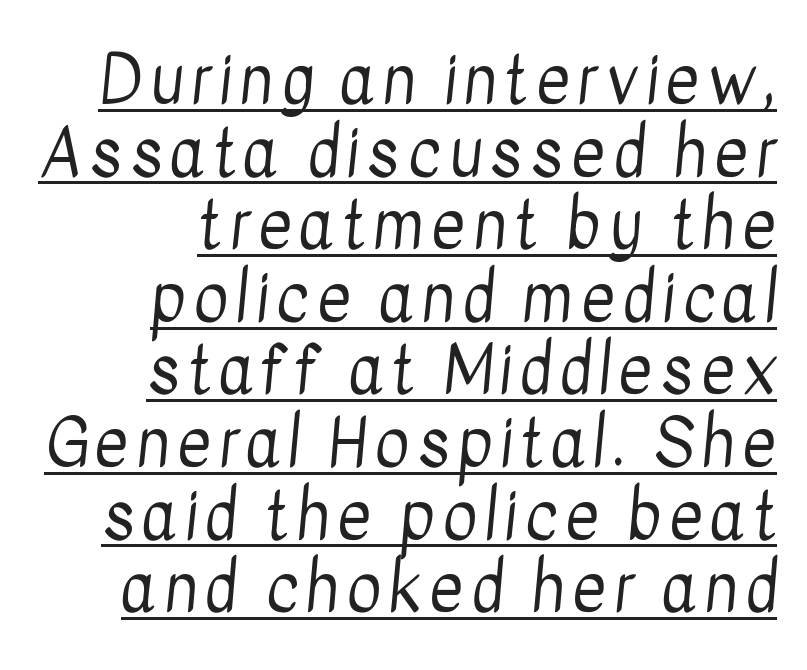
{"serif": "no", "bold": "no", "weight": "regular", "width": "condensed", "stroke_contrast": "low", "x_height": "medium", "monospaced": "no", "underline": "yes", "align": "right", "line_spacing": "tight", "line_spacing_ratio": 1.1, "glyph_px": 66}
